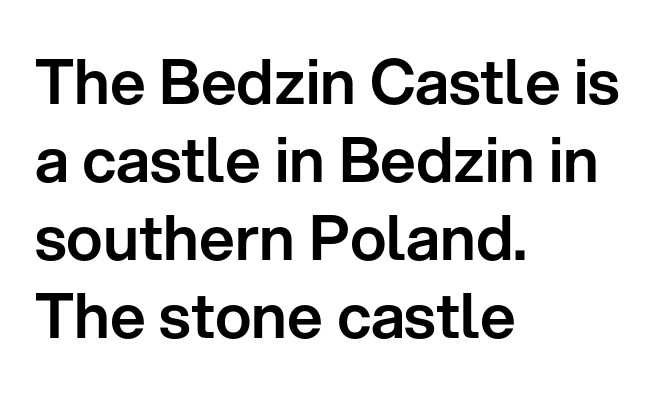
What stands out about the letter spacing? Nothing — it is the standard amount. Anything drawn beneath the words? Only blank space. The axis of the letterforms is exactly vertical. Are there feet on the stems? There aren't — it's a sans.
